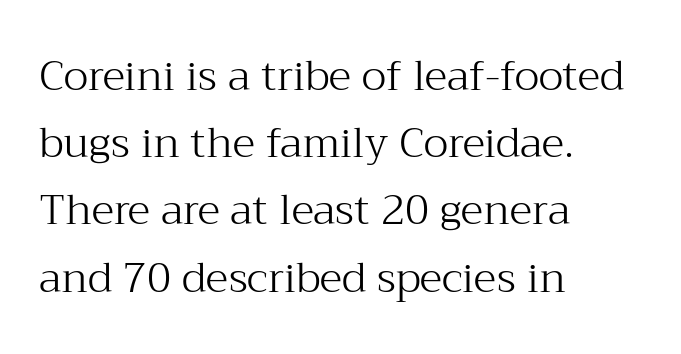
Q: Is the text bold? A: No.
Q: Is the text italic (slanted)? A: No, it is upright.
Q: Is the typeface a serif or a sans-serif typeface? A: Serif.
Q: Is the text underlined? A: No.
Q: How is the paragraph aligned? A: Left-aligned.
Q: Is the spacing between letters normal or unusually wide? A: Normal.
Q: Is the spacing between lines tight, normal or loose? A: Normal.
Q: Width (condensed, normal, or wide)? A: Normal.
Q: Stroke contrast? A: Medium.
Q: x-height? A: Medium.
Q: Monospaced? A: No.
